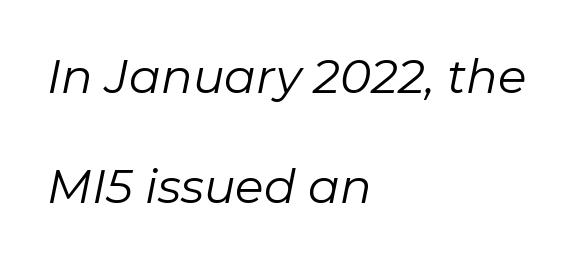
Q: Is the text bold? A: No.
Q: Is the text italic (slanted)? A: Yes, it leans right by about 11 degrees.
Q: Is the text underlined? A: No.
Q: How is the paragraph aligned? A: Left-aligned.
Q: Is the spacing between letters normal or unusually wide? A: Normal.
Q: Is the spacing between lines tight, normal or loose? A: Loose.
Q: Width (condensed, normal, or wide)? A: Normal.
Q: Stroke contrast? A: Low.
Q: x-height? A: Medium.
Q: Monospaced? A: No.
